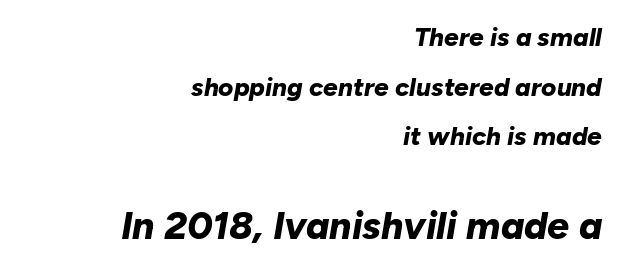
Q: Is the text bold? A: Yes.
Q: Is the text italic (slanted)? A: Yes, it leans right by about 10 degrees.
Q: Is the text underlined? A: No.
Q: How is the paragraph aligned? A: Right-aligned.
Q: Is the spacing between letters normal or unusually wide? A: Normal.
Q: Is the spacing between lines tight, normal or loose? A: Loose.
Q: Which block of text is set in a larger size, the first (top) or the second (bottom)? A: The second (bottom) one.
Q: Width (condensed, normal, or wide)? A: Normal.
Q: Stroke contrast? A: Low.
Q: x-height? A: Medium.
Q: Monospaced? A: No.
